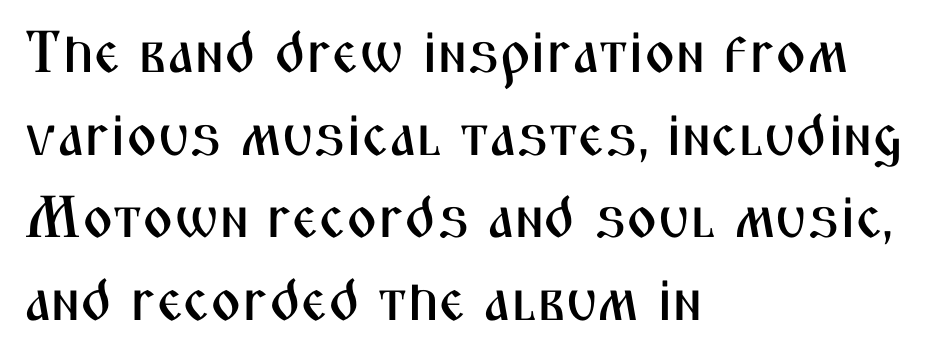
Q: Is the text italic (slanted)? A: No, it is upright.
Q: Is the typeface a serif or a sans-serif typeface? A: Sans-serif.
Q: Is the text underlined? A: No.
Q: How is the paragraph aligned? A: Left-aligned.
Q: Is the spacing between letters normal or unusually wide? A: Normal.
Q: Is the spacing between lines tight, normal or loose? A: Normal.
Q: Width (condensed, normal, or wide)? A: Condensed.
Q: Stroke contrast? A: Medium.
Q: x-height? A: Medium.
Q: Monospaced? A: No.
